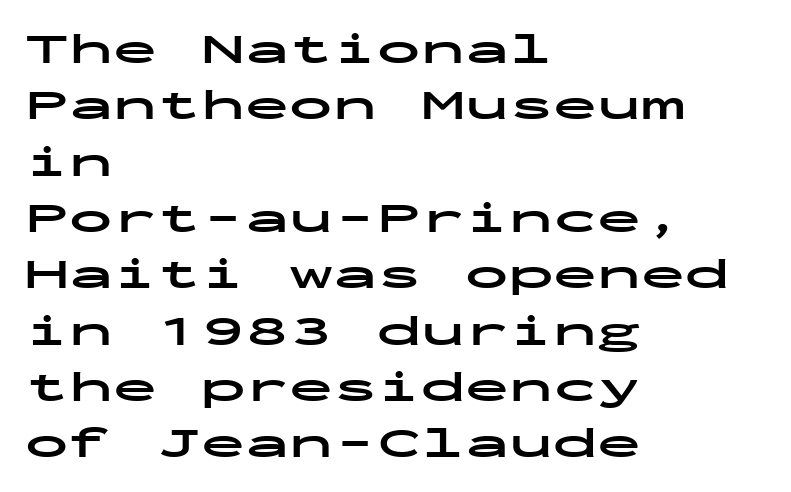
{"serif": "no", "italic": "no", "bold": "yes", "weight": "bold", "width": "wide", "stroke_contrast": "low", "x_height": "medium", "monospaced": "yes", "underline": "no", "align": "left", "line_spacing": "normal", "line_spacing_ratio": 1.28, "letter_spacing": "normal", "letter_spacing_em": 0.0, "glyph_px": 44}
